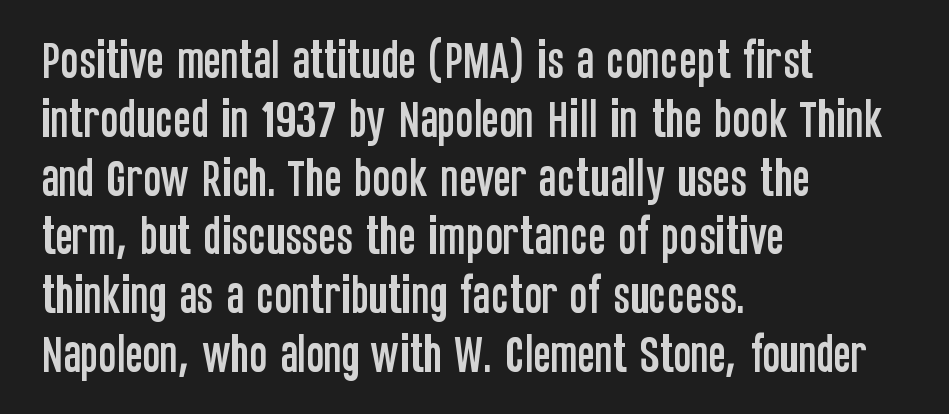
{"serif": "no", "italic": "no", "width": "condensed", "stroke_contrast": "low", "x_height": "large", "monospaced": "no", "underline": "no", "align": "left", "line_spacing": "normal", "line_spacing_ratio": 1.4, "letter_spacing": "normal", "letter_spacing_em": 0.0, "glyph_px": 42}
